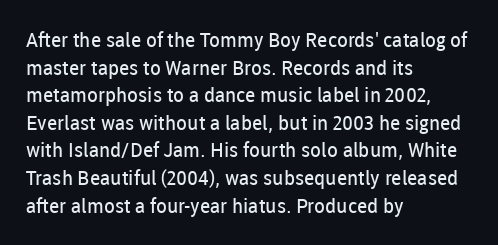
This rendering leaves character spacing at its baseline value. These lines stack with their left ends in a neat column. Reading down the column, the eye jumps a familiar distance to each next line. Stroke mass is kept to a normal reading level or below. Unlike italic type, these characters show no tilt at all. No word sits above an underline.
